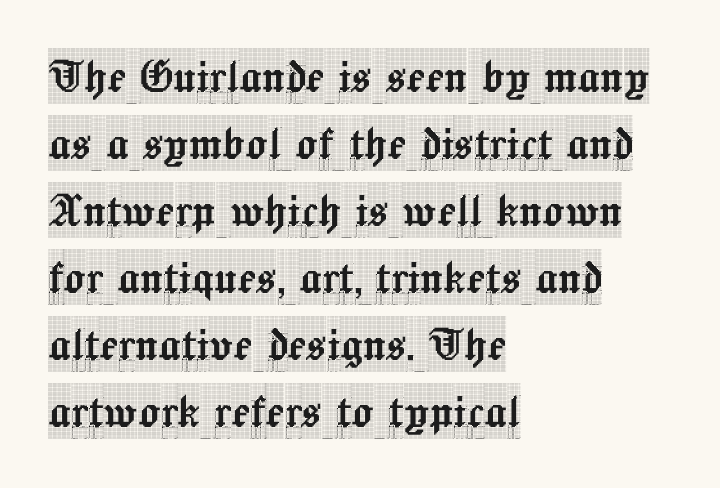
{"serif": "yes", "italic": "no", "width": "condensed", "x_height": "large", "monospaced": "no", "underline": "no", "align": "left", "line_spacing_ratio": 1.22, "letter_spacing": "normal", "letter_spacing_em": 0.0, "glyph_px": 55}
